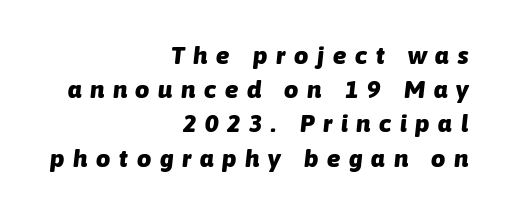
{"italic": "yes", "lean": "right", "slant_degrees": 6, "bold": "yes", "underline": "no", "align": "right", "line_spacing": "normal", "line_spacing_ratio": 1.37, "letter_spacing": "wide", "letter_spacing_em": 0.35, "glyph_px": 25}
